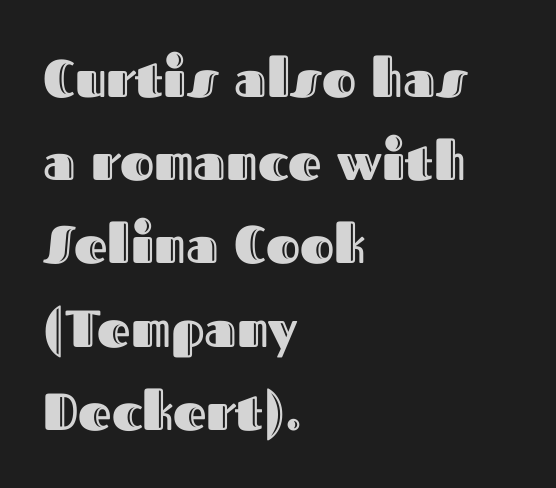
The image shows 52 px text type, upright; set left-aligned, normal line spacing (1.6x), normal letter spacing, not underlined; a medium x-height.
